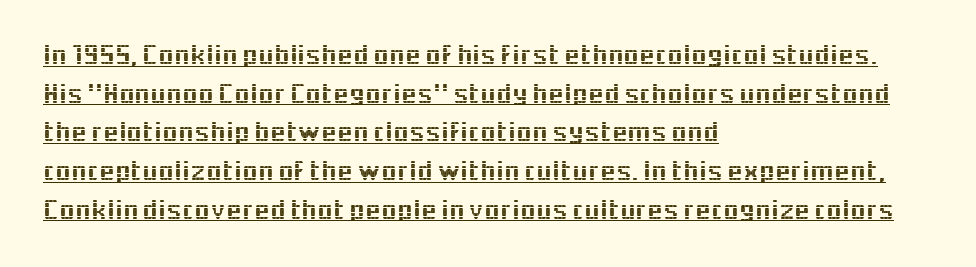
{"serif": "no", "italic": "no", "width": "normal", "x_height": "medium", "monospaced": "no", "underline": "yes", "align": "left", "line_spacing": "normal", "line_spacing_ratio": 1.38, "letter_spacing": "normal", "letter_spacing_em": 0.0, "glyph_px": 28}
